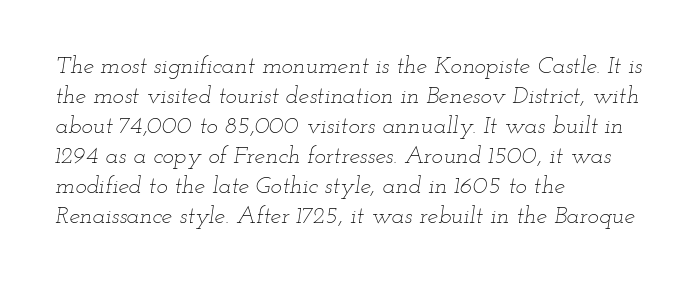
The image shows 24 px text type, italic (leaning right); set left-aligned, normal line spacing (1.25x), normal letter spacing, not underlined.
